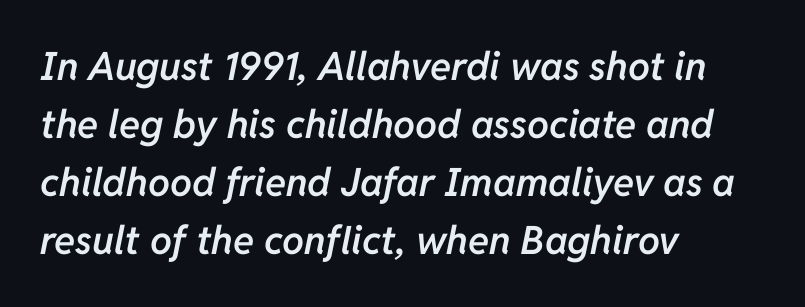
The face used here is proportionally spaced, like ordinary book or web type. Quick note: underline off. These lines stack with their left ends in a neat column. The specimen reads as italic at a glance.
